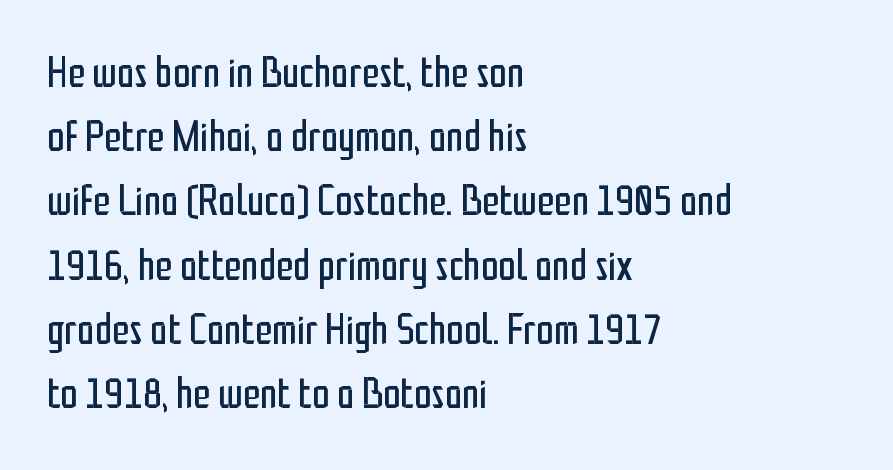
{"serif": "no", "italic": "no", "bold": "no", "weight": "regular", "width": "condensed", "stroke_contrast": "low", "x_height": "medium", "monospaced": "no", "underline": "no", "align": "left", "line_spacing": "normal", "line_spacing_ratio": 1.46, "letter_spacing": "normal", "letter_spacing_em": 0.0, "glyph_px": 44}
